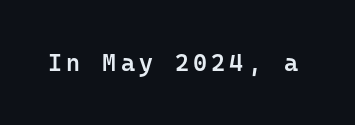
Q: Is the text bold? A: Semi-bold.
Q: Is the text italic (slanted)? A: No, it is upright.
Q: Is the text underlined? A: No.
